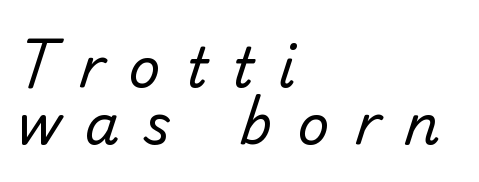
{"serif": "no", "bold": "no", "weight": "regular", "width": "normal", "stroke_contrast": "low", "x_height": "small", "monospaced": "no", "underline": "no", "align": "left", "line_spacing": "tight", "line_spacing_ratio": 1.04, "letter_spacing": "wide", "letter_spacing_em": 0.45, "glyph_px": 55}
